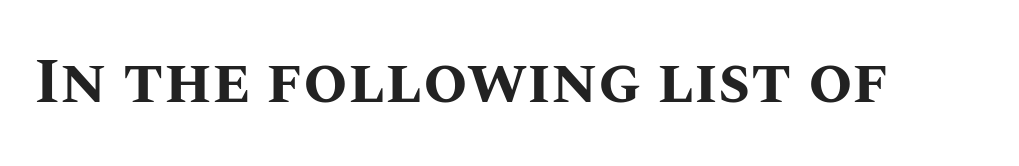
The image shows 64 px bold type, upright; set normal letter spacing, not underlined; medium stroke contrast and a large x-height.
